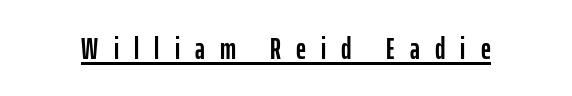
Q: Is the text italic (slanted)? A: No, it is upright.
Q: Is the typeface a serif or a sans-serif typeface? A: Sans-serif.
Q: Is the text underlined? A: Yes.
Q: Is the spacing between letters normal or unusually wide? A: Unusually wide.
Q: Width (condensed, normal, or wide)? A: Condensed.
Q: Stroke contrast? A: Low.
Q: x-height? A: Medium.
Q: Monospaced? A: No.
